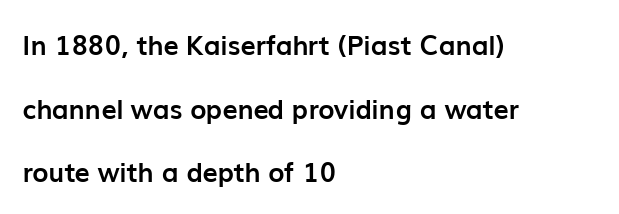
Q: Is the text bold? A: Yes.
Q: Is the text italic (slanted)? A: No, it is upright.
Q: Is the text underlined? A: No.
Q: How is the paragraph aligned? A: Left-aligned.
Q: Is the spacing between letters normal or unusually wide? A: Normal.
Q: Is the spacing between lines tight, normal or loose? A: Loose.
